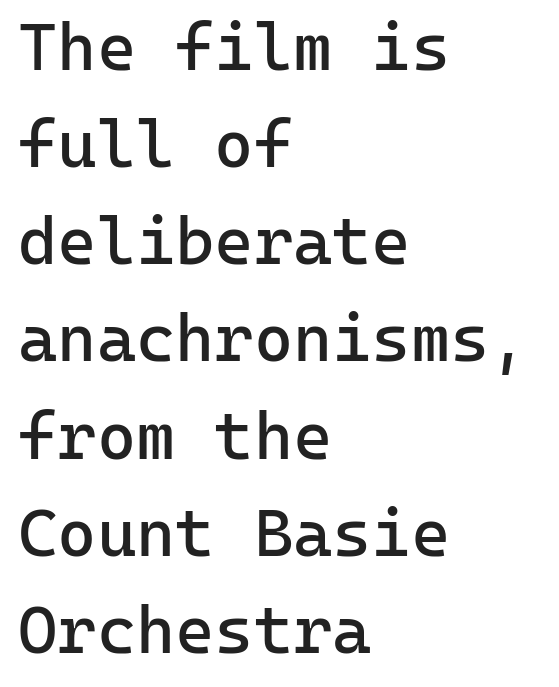
The image shows 67 px regular-weight sans-serif type, upright, monospaced; set left-aligned, normal line spacing (1.45x), normal letter spacing, not underlined; low stroke contrast and a medium x-height.
